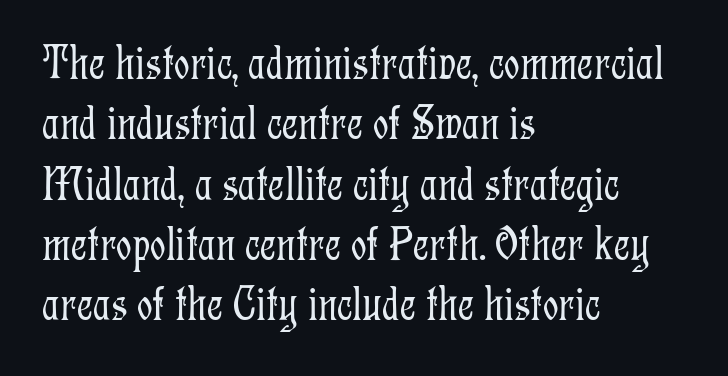
The image shows 49 px light, condensed serif type, upright; set left-aligned, line spacing 1.23x, normal letter spacing, not underlined; low stroke contrast and a medium x-height.
